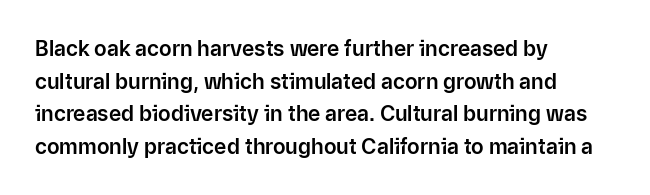
{"italic": "no", "underline": "no", "align": "left", "line_spacing": "normal", "line_spacing_ratio": 1.55, "letter_spacing": "normal", "letter_spacing_em": 0.0, "glyph_px": 21}
